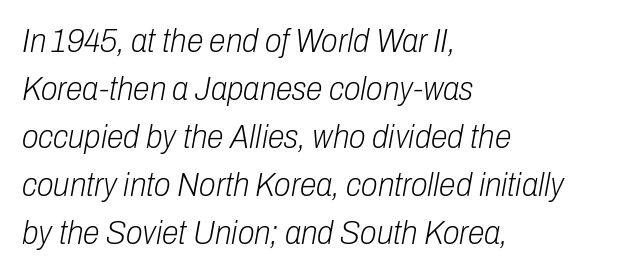
{"italic": "yes", "lean": "right", "slant_degrees": 10, "bold": "no", "weight": "light", "width": "condensed", "stroke_contrast": "low", "x_height": "medium", "monospaced": "no", "underline": "no", "align": "left", "line_spacing": "normal", "line_spacing_ratio": 1.41, "letter_spacing": "normal", "letter_spacing_em": 0.0, "glyph_px": 34}
